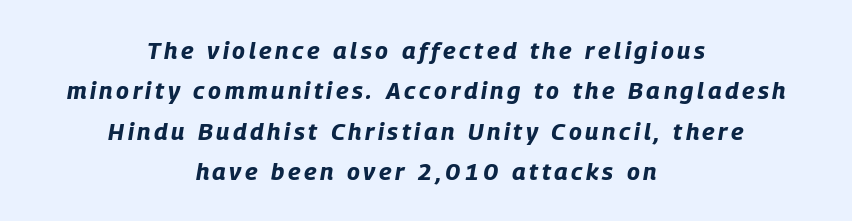
The image shows 24 px bold type, italic (leaning right); set centered, normal line spacing (1.68x), not underlined.
